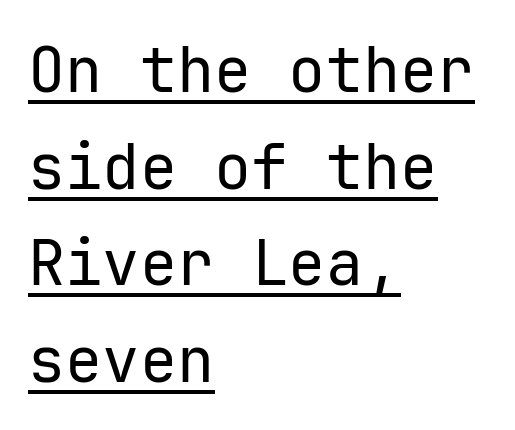
Q: Is the text bold? A: No.
Q: Is the text italic (slanted)? A: No, it is upright.
Q: Is the typeface a serif or a sans-serif typeface? A: Sans-serif.
Q: Is the text underlined? A: Yes.
Q: How is the paragraph aligned? A: Left-aligned.
Q: Is the spacing between letters normal or unusually wide? A: Normal.
Q: Is the spacing between lines tight, normal or loose? A: Normal.
Q: Width (condensed, normal, or wide)? A: Normal.
Q: Stroke contrast? A: Low.
Q: x-height? A: Medium.
